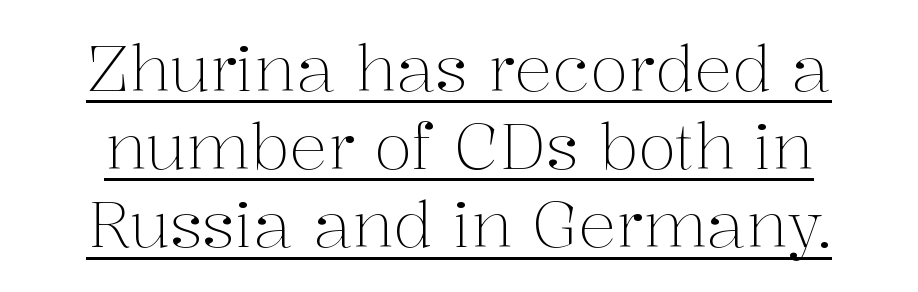
{"serif": "yes", "italic": "no", "bold": "no", "weight": "light", "width": "normal", "stroke_contrast": "medium", "x_height": "medium", "monospaced": "no", "underline": "yes", "line_spacing_ratio": 1.24, "letter_spacing": "normal", "letter_spacing_em": 0.0, "glyph_px": 63}
